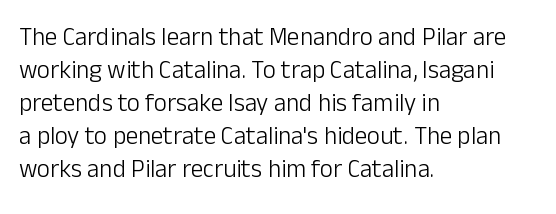
Q: Is the text bold? A: No.
Q: Is the text italic (slanted)? A: No, it is upright.
Q: Is the text underlined? A: No.
Q: How is the paragraph aligned? A: Left-aligned.
Q: Is the spacing between letters normal or unusually wide? A: Normal.
Q: Is the spacing between lines tight, normal or loose? A: Normal.
